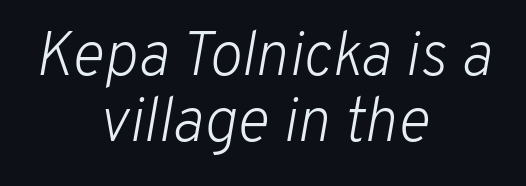
{"italic": "yes", "lean": "right", "slant_degrees": 10, "bold": "no", "weight": "light", "width": "normal", "stroke_contrast": "low", "x_height": "medium", "monospaced": "no", "underline": "no", "align": "center", "line_spacing": "tight", "line_spacing_ratio": 1.07, "letter_spacing": "normal", "letter_spacing_em": 0.0, "glyph_px": 62}
